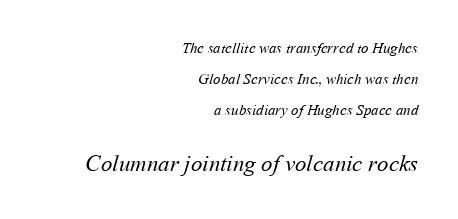
The image shows 23 px text type; set right-aligned, loose line spacing (2.07x), normal letter spacing, not underlined; the second (bottom) block is 1.53x larger.
